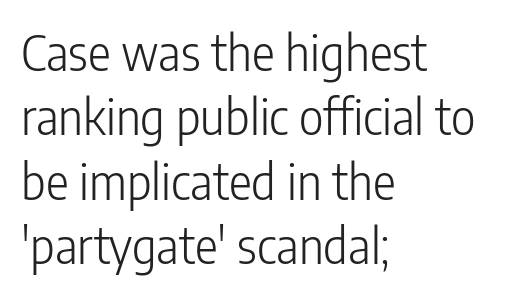
The image shows 48 px light, condensed sans-serif type, upright; set left-aligned, normal line spacing (1.34x), normal letter spacing, not underlined; low stroke contrast and a medium x-height.
